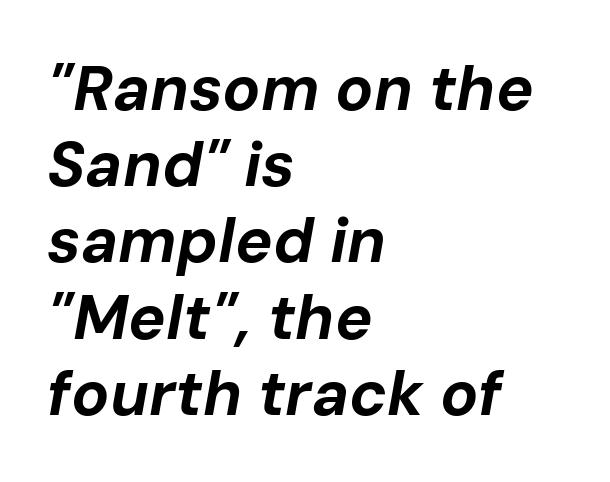
In CSS terms this would be text-align: left. Lines of text with bare space underneath. Spacing between characters is what you'd get straight out of the box. Typographic density is high because the face is bold. In terms of posture, this sample is oblique. Spacing verdict: proportional, widths tailored to each character.
